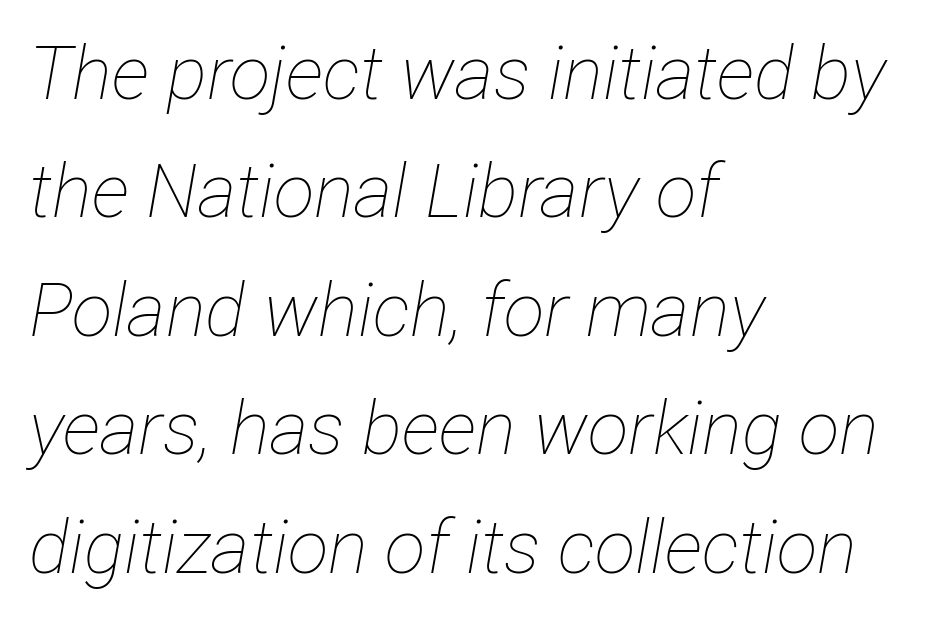
Horizontal alignment here is leftward, the default for most running prose. Compared with ordinary roman type, these characters are visibly tilted. Spacing verdict: proportional, widths tailored to each character. Nothing heavy about these letters — not bold at all. Caption: standard tracking, unaltered.
